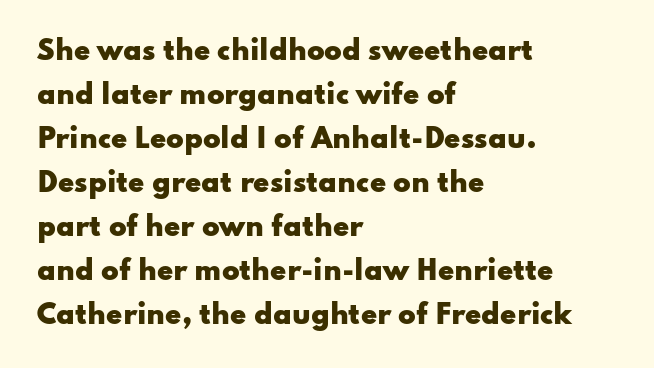
Q: Is the text bold? A: Yes.
Q: Is the text italic (slanted)? A: No, it is upright.
Q: Is the text underlined? A: No.
Q: How is the paragraph aligned? A: Left-aligned.
Q: Is the spacing between letters normal or unusually wide? A: Normal.
Q: Is the spacing between lines tight, normal or loose? A: Normal.
